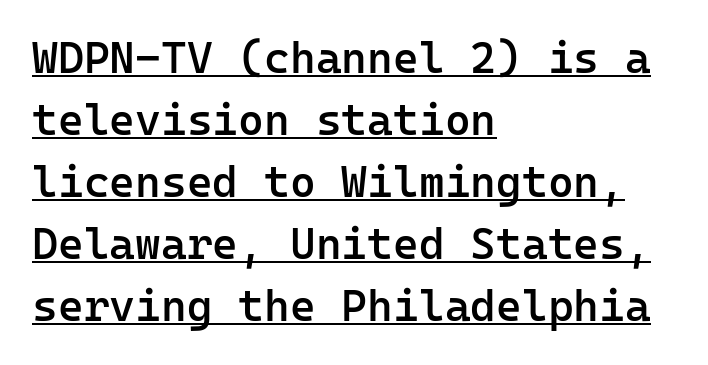
Q: Is the text bold? A: Semi-bold.
Q: Is the text italic (slanted)? A: No, it is upright.
Q: Is the typeface a serif or a sans-serif typeface? A: Sans-serif.
Q: Is the text underlined? A: Yes.
Q: How is the paragraph aligned? A: Left-aligned.
Q: Is the spacing between letters normal or unusually wide? A: Normal.
Q: Is the spacing between lines tight, normal or loose? A: Normal.
Q: Width (condensed, normal, or wide)? A: Normal.
Q: Stroke contrast? A: Low.
Q: x-height? A: Medium.
Q: Monospaced? A: Yes.
